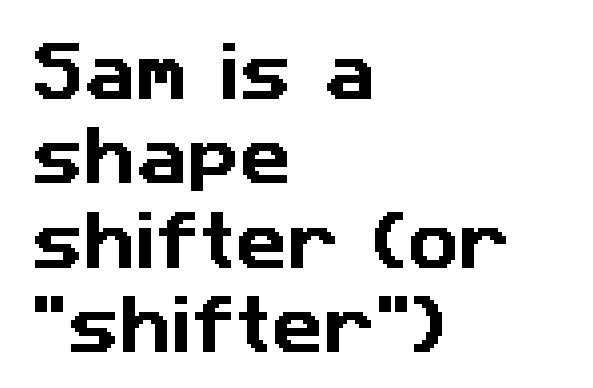
{"serif": "no", "width": "normal", "stroke_contrast": "low", "x_height": "medium", "monospaced": "no", "underline": "no", "align": "left", "line_spacing": "normal", "line_spacing_ratio": 1.32, "letter_spacing": "normal", "letter_spacing_em": 0.0, "glyph_px": 64}
